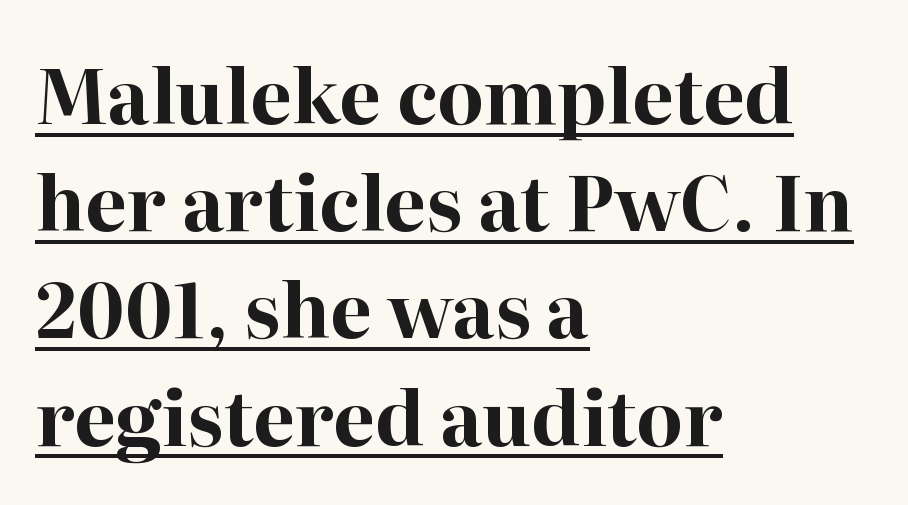
{"serif": "yes", "italic": "no", "bold": "yes", "weight": "bold", "width": "normal", "stroke_contrast": "high", "x_height": "medium", "monospaced": "no", "underline": "yes", "align": "left", "line_spacing": "normal", "line_spacing_ratio": 1.43, "letter_spacing": "normal", "letter_spacing_em": 0.0, "glyph_px": 75}
